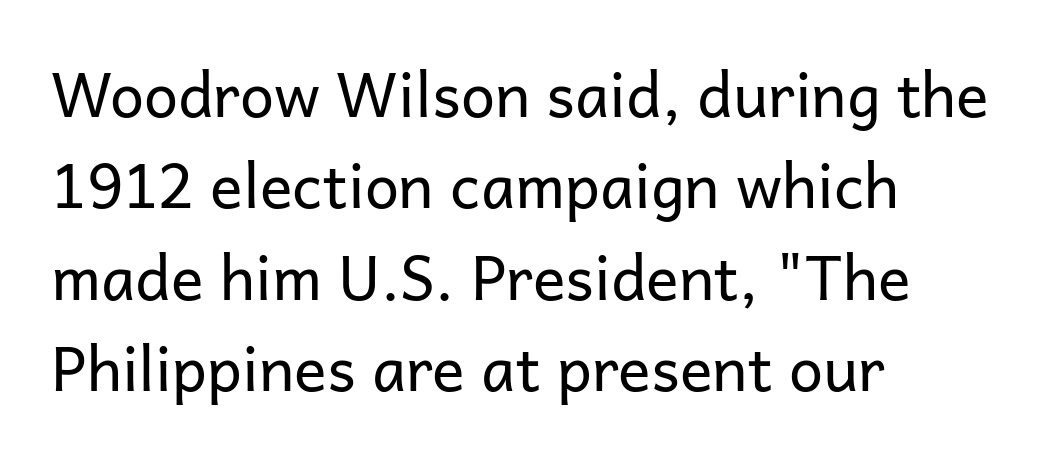
The image shows 61 px regular-weight sans-serif type, upright; set left-aligned, normal line spacing (1.5x), normal letter spacing, not underlined; low stroke contrast and a medium x-height.
